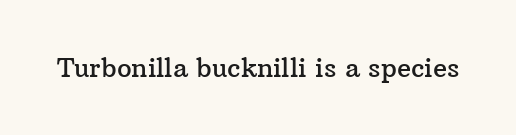
Q: Is the text italic (slanted)? A: No, it is upright.
Q: Is the text underlined? A: No.
Q: Is the spacing between letters normal or unusually wide? A: Normal.
